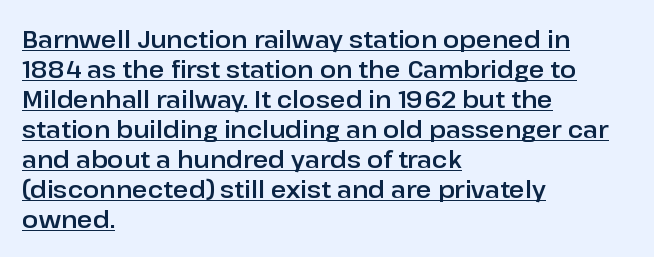
Q: Is the text italic (slanted)? A: No, it is upright.
Q: Is the text underlined? A: Yes.
Q: How is the paragraph aligned? A: Left-aligned.
Q: Is the spacing between letters normal or unusually wide? A: Normal.
Q: Is the spacing between lines tight, normal or loose? A: Normal.
